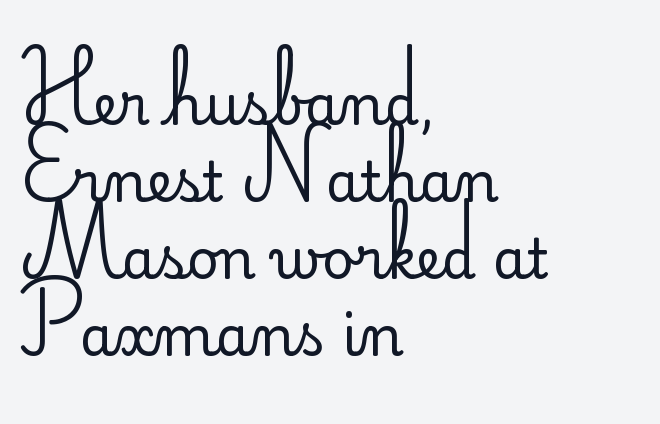
The image shows 55 px regular-weight sans-serif type, upright; set left-aligned, normal line spacing (1.4x), normal letter spacing, not underlined; low stroke contrast and a small x-height.
